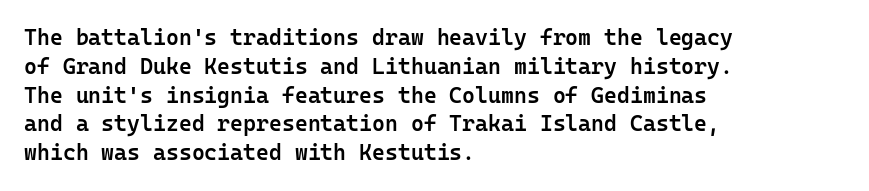
Left-aligned paragraph, ragged on the right. This sample uses plain, unmodified letter spacing. The lettering holds an erect, upright posture throughout. Underlining? Definitely not there. Students, this is semibold: more ink than regular, less than bold.
